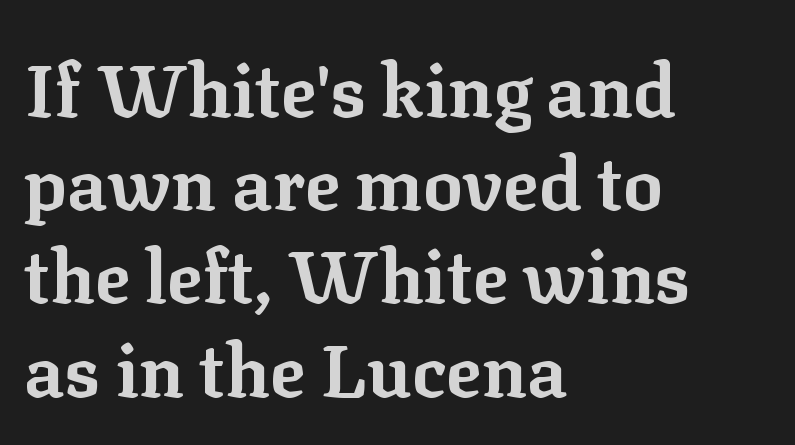
The image shows 74 px bold serif type, upright; set left-aligned, normal line spacing (1.26x), normal letter spacing, not underlined; low stroke contrast and a medium x-height.
